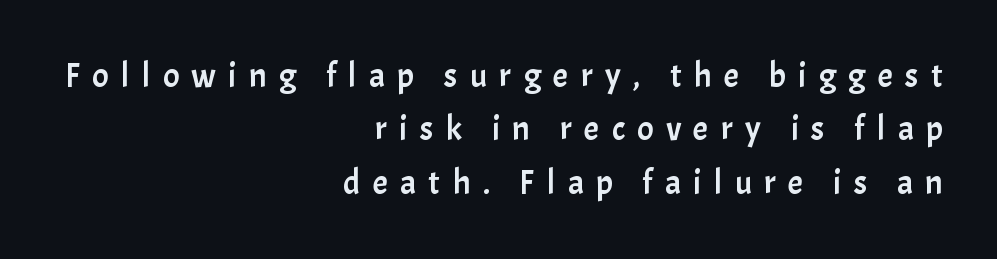
Q: Is the text italic (slanted)? A: No, it is upright.
Q: Is the typeface a serif or a sans-serif typeface? A: Sans-serif.
Q: Is the text underlined? A: No.
Q: How is the paragraph aligned? A: Right-aligned.
Q: Is the spacing between letters normal or unusually wide? A: Unusually wide.
Q: Is the spacing between lines tight, normal or loose? A: Normal.
Q: Width (condensed, normal, or wide)? A: Normal.
Q: Stroke contrast? A: Low.
Q: x-height? A: Medium.
Q: Monospaced? A: No.
